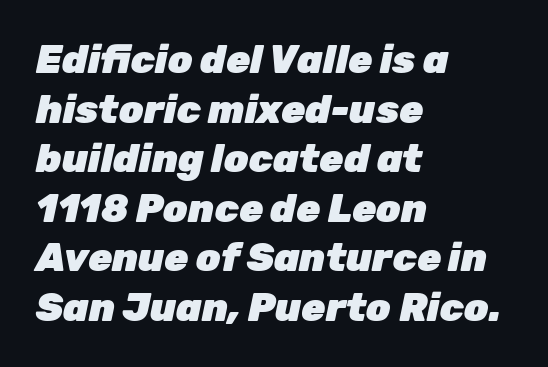
The glyphs look as if they've been sheared to an angle. This sample has the flowing, uneven cadence of proportional lettering. Thick stems and heavy bowls — unmistakably bold. Notice how the passage keeps a crisp vertical edge on the left only. Just letters on the line, the space beneath them empty. The face used here is rendered with its standard letterfit.
